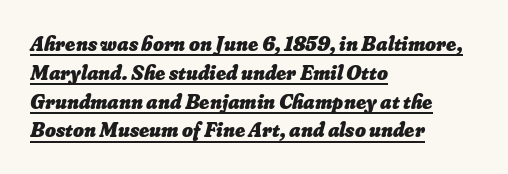
The image shows 21 px bold type; set left-aligned, normal line spacing (1.37x), normal letter spacing, underlined.
